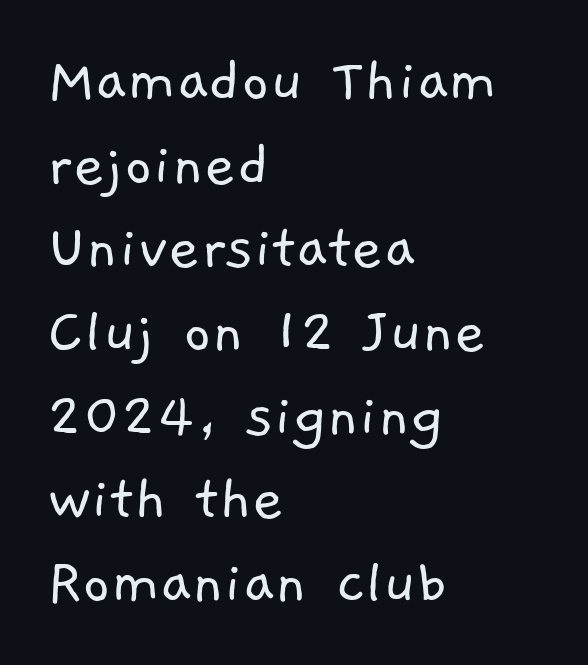
{"serif": "no", "bold": "no", "weight": "light", "width": "normal", "stroke_contrast": "low", "x_height": "medium", "monospaced": "no", "underline": "no", "align": "left", "line_spacing_ratio": 1.23, "letter_spacing": "normal", "letter_spacing_em": 0.0, "glyph_px": 68}
